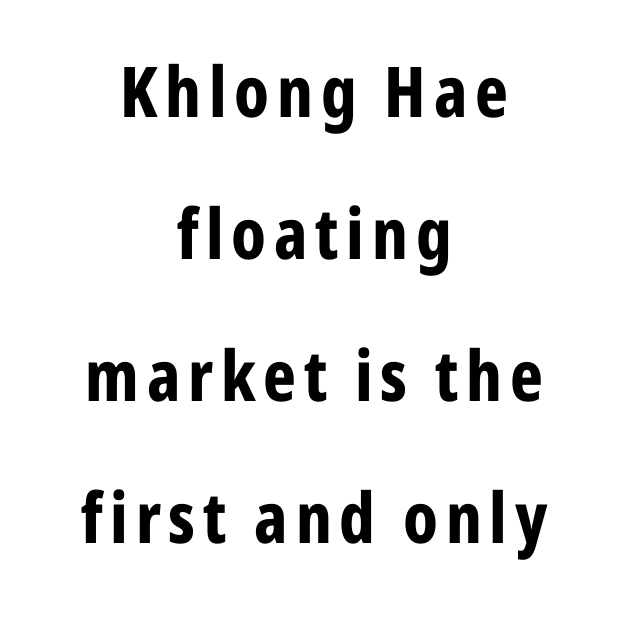
Q: Is the text bold? A: Yes.
Q: Is the text italic (slanted)? A: No, it is upright.
Q: Is the typeface a serif or a sans-serif typeface? A: Sans-serif.
Q: Is the text underlined? A: No.
Q: How is the paragraph aligned? A: Centered.
Q: Is the spacing between lines tight, normal or loose? A: Loose.
Q: Width (condensed, normal, or wide)? A: Condensed.
Q: Stroke contrast? A: Low.
Q: x-height? A: Medium.
Q: Monospaced? A: No.
